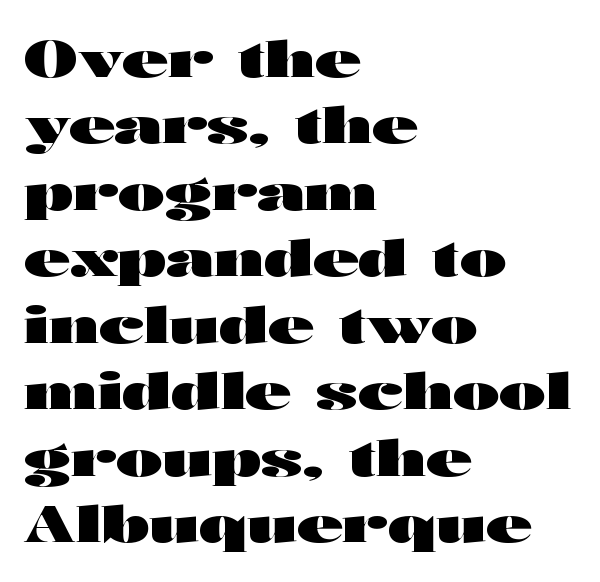
The image shows 50 px heavy, wide type, upright; set left-aligned, normal line spacing (1.33x), normal letter spacing, not underlined; high stroke contrast and a medium x-height.
